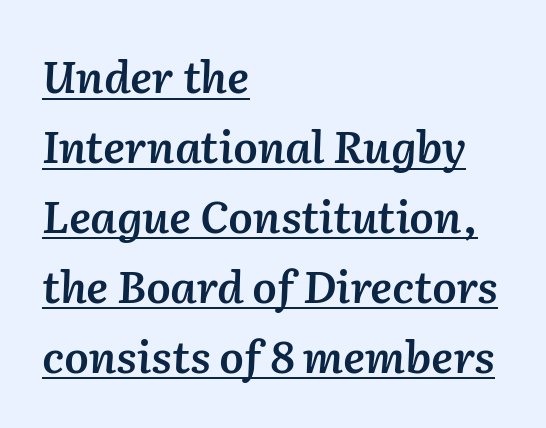
The image shows 44 px semibold type, italic (leaning right); set left-aligned, normal line spacing (1.59x), normal letter spacing, underlined; medium stroke contrast and a medium x-height.
